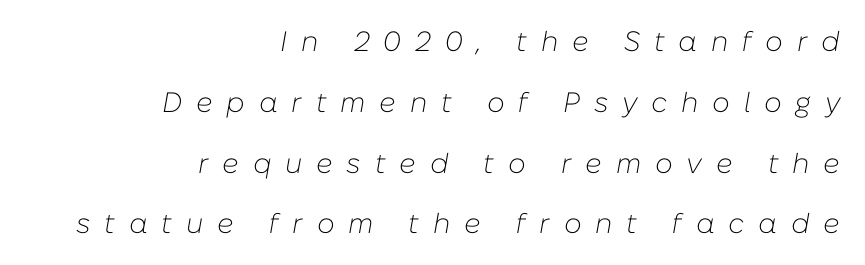
Q: Is the text bold? A: No.
Q: Is the text italic (slanted)? A: Yes, it leans right by about 10 degrees.
Q: Is the text underlined? A: No.
Q: How is the paragraph aligned? A: Right-aligned.
Q: Is the spacing between letters normal or unusually wide? A: Unusually wide.
Q: Is the spacing between lines tight, normal or loose? A: Loose.
Q: Width (condensed, normal, or wide)? A: Normal.
Q: Stroke contrast? A: Low.
Q: x-height? A: Medium.
Q: Monospaced? A: No.
